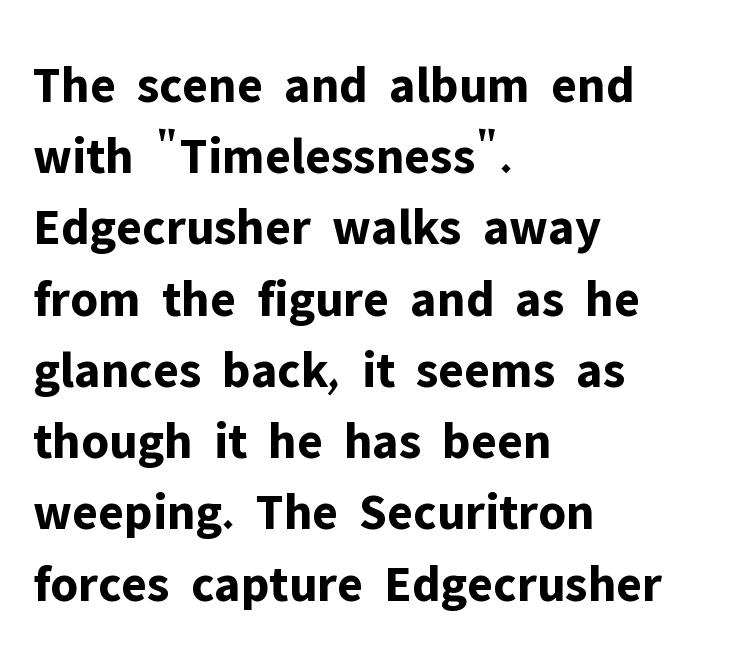
The image shows 52 px bold sans-serif type, upright; set left-aligned, normal line spacing (1.37x), normal letter spacing, not underlined; low stroke contrast and a medium x-height.
